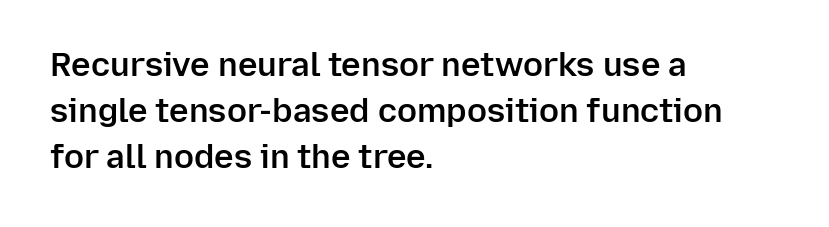
The image shows 33 px semibold sans-serif type, upright; set left-aligned, normal line spacing (1.4x), normal letter spacing, not underlined; low stroke contrast and a medium x-height.
